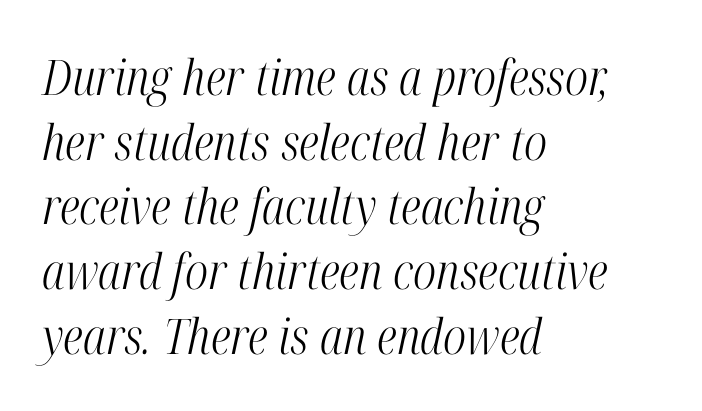
Q: Is the text bold? A: No.
Q: Is the text italic (slanted)? A: Yes, it leans right by about 12 degrees.
Q: Is the typeface a serif or a sans-serif typeface? A: Serif.
Q: Is the text underlined? A: No.
Q: How is the paragraph aligned? A: Left-aligned.
Q: Is the spacing between letters normal or unusually wide? A: Normal.
Q: Is the spacing between lines tight, normal or loose? A: Normal.
Q: Width (condensed, normal, or wide)? A: Condensed.
Q: Stroke contrast? A: High.
Q: x-height? A: Medium.
Q: Monospaced? A: No.
